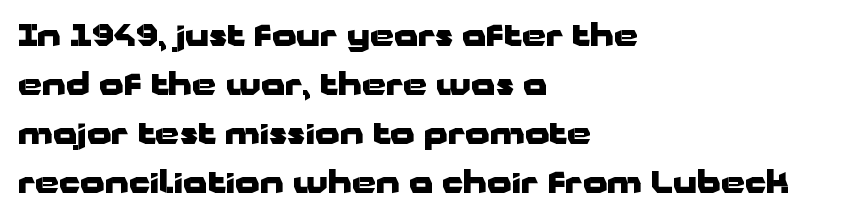
The image shows 31 px heavy, wide sans-serif type, upright; set left-aligned, normal line spacing (1.58x), normal letter spacing, not underlined; low stroke contrast and a medium x-height.
